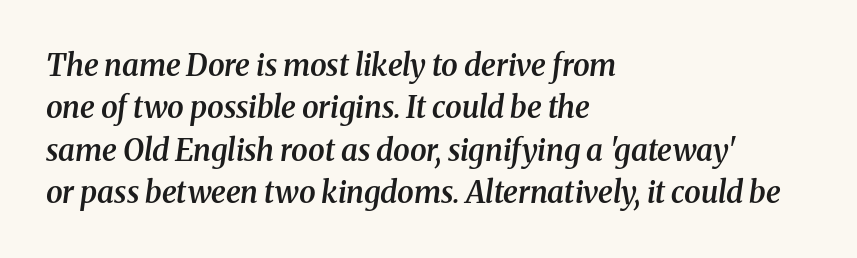
The glyphs are unaccompanied by any horizontal stroke below them. Typographic density is moderately raised because the face is semibold. These lines stack with their left ends in a neat column. Looking at the ascenders, they clearly lean. Look at the tracking — it's just the regular setting, nothing added. The designer went with a serif here, giving each stem small feet.
